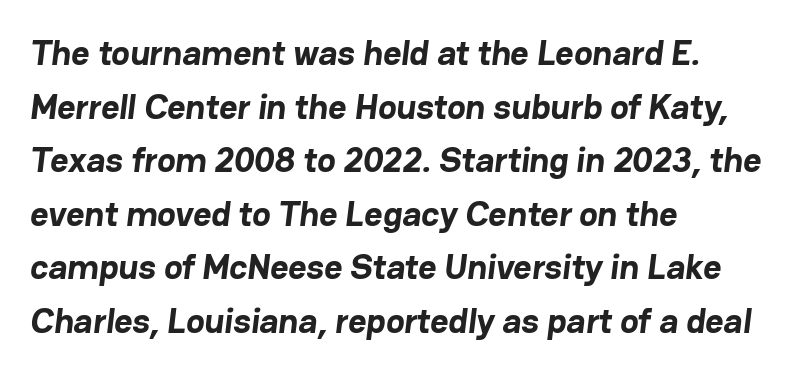
Does extra space separate the letters? No, they use regular spacing. Short and long lines alike share a common starting point at left. I'd describe the lettering as bold — thick and assertive. Observe the absence of serifs on each vertical stroke in this sample. Vertically, the passage feels balanced, rows spaced as you'd expect.
